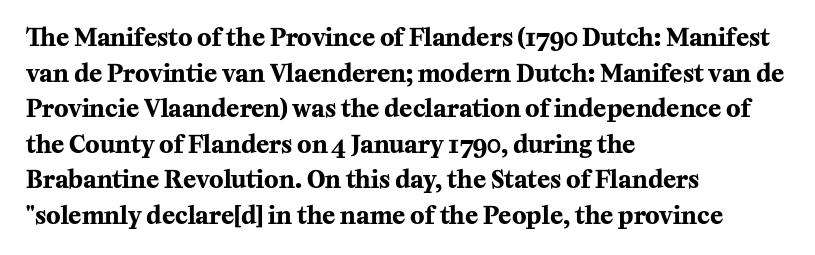
{"italic": "no", "bold": "yes", "underline": "no", "align": "left", "line_spacing": "normal", "line_spacing_ratio": 1.48, "letter_spacing": "normal", "letter_spacing_em": 0.0, "glyph_px": 24}
